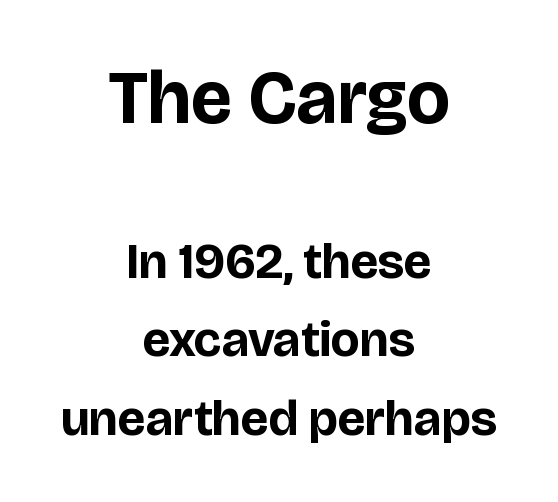
The image shows 75 px bold sans-serif type, upright; set centered, normal line spacing (1.57x), normal letter spacing, not underlined; the first (top) block is 1.5x larger; low stroke contrast and a large x-height.
